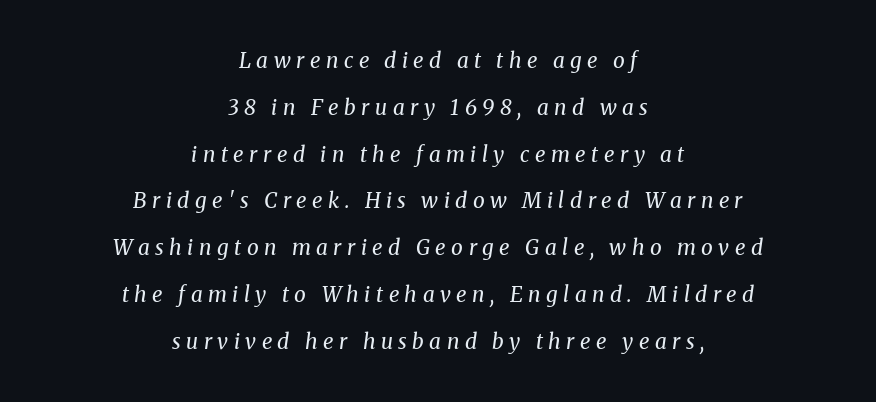
Words appear elongated and porous because spacing is wide. Baseline-to-baseline distance is far greater than the letter height. These glyphs show unthickened strokes, regular width or finer. Typeset on center — no edge is straight. The passage shown leans; its letterforms are oblique. Only glyphs here, with clear space below each row.
